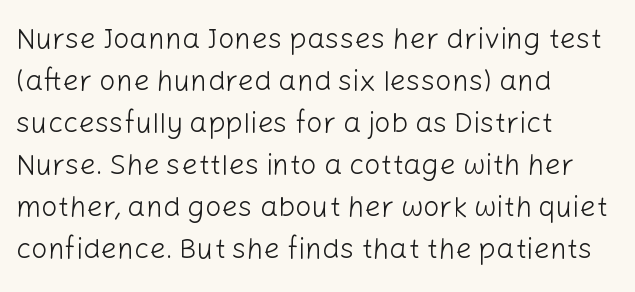
Q: Is the text bold? A: No.
Q: Is the text italic (slanted)? A: No, it is upright.
Q: Is the typeface a serif or a sans-serif typeface? A: Sans-serif.
Q: Is the text underlined? A: No.
Q: How is the paragraph aligned? A: Left-aligned.
Q: Is the spacing between letters normal or unusually wide? A: Normal.
Q: Is the spacing between lines tight, normal or loose? A: Normal.
Q: Width (condensed, normal, or wide)? A: Normal.
Q: Stroke contrast? A: Low.
Q: x-height? A: Medium.
Q: Monospaced? A: No.
